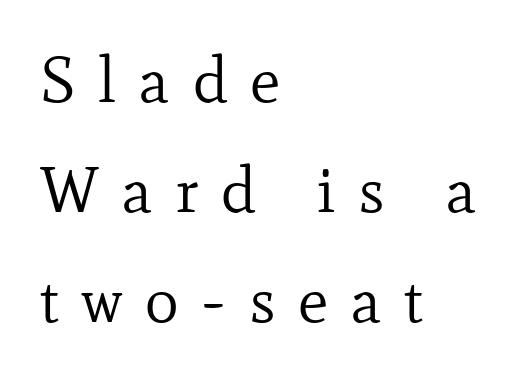
{"serif": "yes", "italic": "no", "bold": "no", "weight": "regular", "width": "normal", "stroke_contrast": "low", "x_height": "small", "monospaced": "no", "underline": "no", "align": "left", "line_spacing_ratio": 1.72, "letter_spacing": "wide", "letter_spacing_em": 0.35, "glyph_px": 64}
